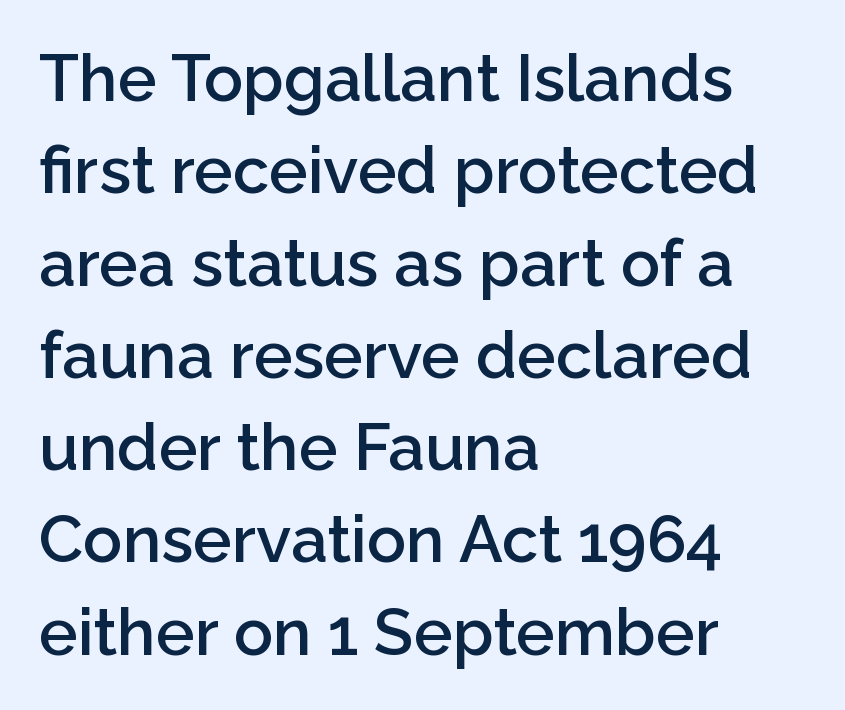
Grotesque or geometric, the face here clearly has no serifs. Note the varied advance widths — an 'i' is clearly narrower than an 'm'. This sample uses plain, unmodified letter spacing. Leftover space on each line is placed entirely after the last word.
